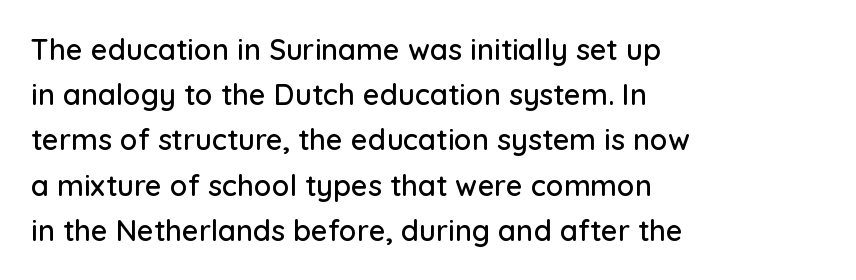
The specimen omits any rule beneath the text block's lines. Is the block centered? No — it sits flush against the left margin. Italic: no, the glyphs are upright roman. Spacing between characters is what you'd get straight out of the box.
